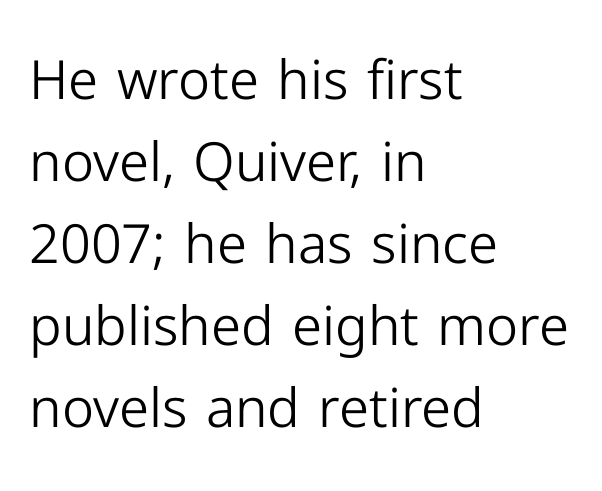
Students, observe: this is what conventionally led text looks like. Reading down the block, your eye returns to a fixed left position each line. Words appear dense and cohesive because spacing is normal. Posture: straight, roman, zero tilt. Has an underline been added? It has not.
